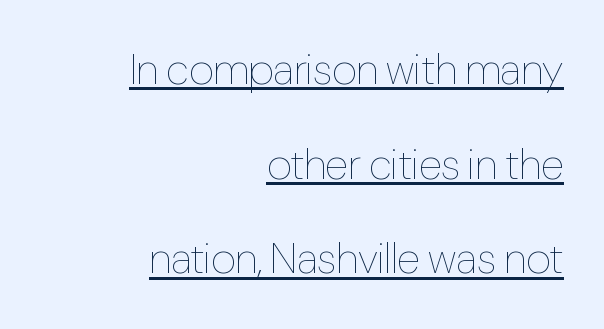
{"italic": "no", "bold": "no", "weight": "thin", "width": "condensed", "stroke_contrast": "low", "x_height": "medium", "monospaced": "no", "underline": "yes", "align": "right", "line_spacing": "loose", "line_spacing_ratio": 2.2, "letter_spacing": "normal", "letter_spacing_em": 0.0, "glyph_px": 43}
